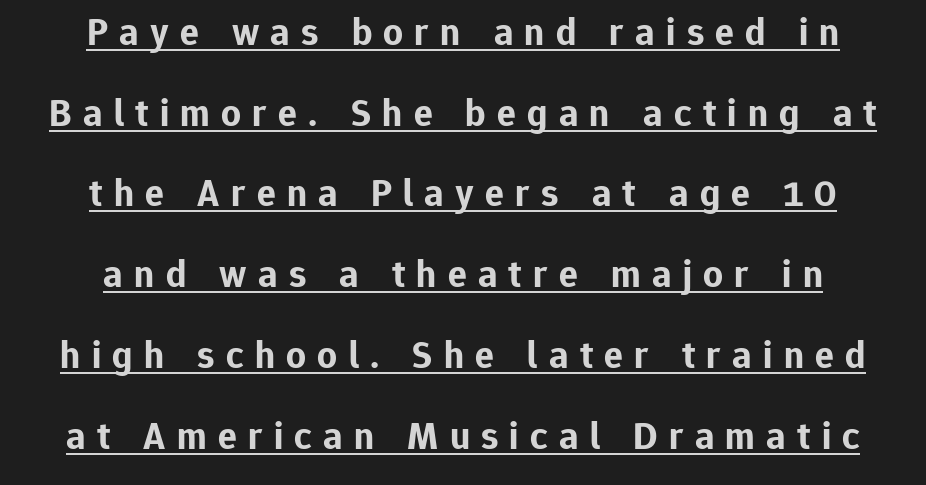
Is this a sans? Yes — the strokes have no serifs. The font's upright variant was chosen for this text. A typesetter would call this leading open, well beyond the default. Caption: lettering with a line underneath. Is the type bold? Yes — the strokes are clearly thick and heavy. Is this a fixed-width face? No — the glyphs have proportional, varying widths.
